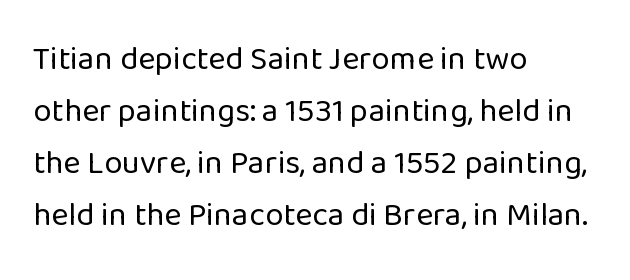
Q: Is the text bold? A: No.
Q: Is the text italic (slanted)? A: No, it is upright.
Q: Is the typeface a serif or a sans-serif typeface? A: Sans-serif.
Q: Is the text underlined? A: No.
Q: How is the paragraph aligned? A: Left-aligned.
Q: Is the spacing between letters normal or unusually wide? A: Normal.
Q: Is the spacing between lines tight, normal or loose? A: Normal.
Q: Width (condensed, normal, or wide)? A: Normal.
Q: Stroke contrast? A: Low.
Q: x-height? A: Medium.
Q: Monospaced? A: No.
